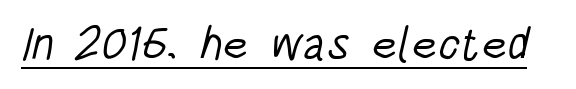
Q: Is the text bold? A: No.
Q: Is the typeface a serif or a sans-serif typeface? A: Sans-serif.
Q: Is the text underlined? A: Yes.
Q: Is the spacing between letters normal or unusually wide? A: Normal.
Q: Width (condensed, normal, or wide)? A: Condensed.
Q: Stroke contrast? A: Low.
Q: x-height? A: Large.
Q: Monospaced? A: No.
